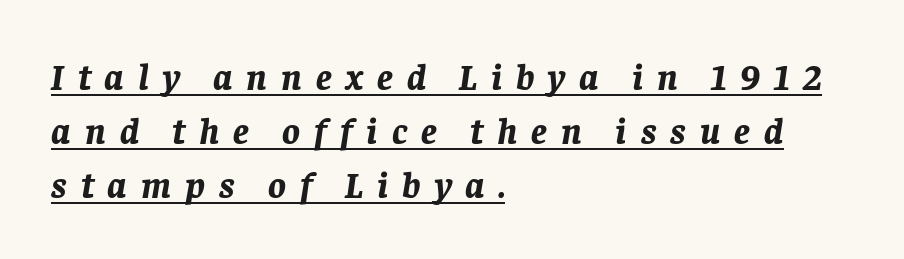
Every row of glyphs begins at an identical x-position on the left. Check the space under the baseline: a stroke is drawn there. Compared with ordinary roman type, these characters are visibly tilted. Look at the tracking — it's clearly loosened, letters drifting apart. Think of a printed novel: that variable character pitch is what you see here. Every letter is thick-stroked: bold, no question.
